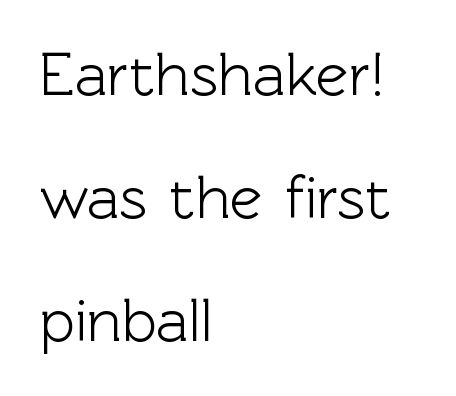
{"serif": "no", "italic": "no", "width": "normal", "x_height": "medium", "monospaced": "no", "underline": "no", "align": "left", "line_spacing": "loose", "line_spacing_ratio": 2.02, "letter_spacing": "normal", "letter_spacing_em": 0.0, "glyph_px": 61}
